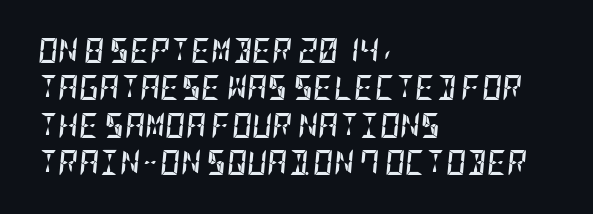
Q: Is the text bold? A: Yes.
Q: Is the text italic (slanted)? A: Yes, it leans right by about 5 degrees.
Q: Is the text underlined? A: No.
Q: How is the paragraph aligned? A: Left-aligned.
Q: Is the spacing between letters normal or unusually wide? A: Normal.
Q: Is the spacing between lines tight, normal or loose? A: Normal.
